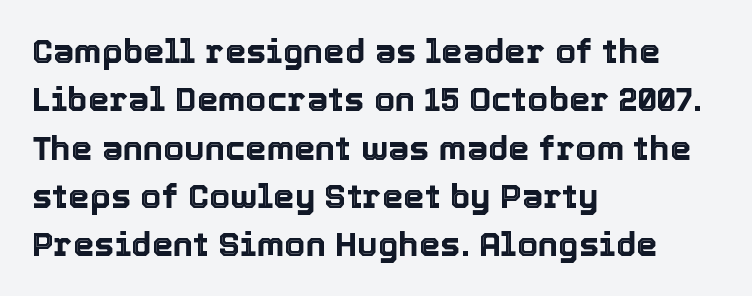
Q: Is the text italic (slanted)? A: No, it is upright.
Q: Is the text underlined? A: No.
Q: How is the paragraph aligned? A: Left-aligned.
Q: Is the spacing between letters normal or unusually wide? A: Normal.
Q: Is the spacing between lines tight, normal or loose? A: Normal.
Q: Width (condensed, normal, or wide)? A: Normal.
Q: x-height? A: Medium.
Q: Monospaced? A: No.
